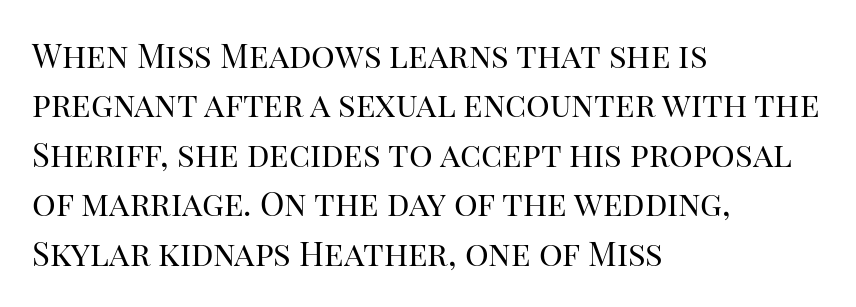
Q: Is the text bold? A: No.
Q: Is the text italic (slanted)? A: No, it is upright.
Q: Is the typeface a serif or a sans-serif typeface? A: Serif.
Q: Is the text underlined? A: No.
Q: How is the paragraph aligned? A: Left-aligned.
Q: Is the spacing between letters normal or unusually wide? A: Normal.
Q: Is the spacing between lines tight, normal or loose? A: Normal.
Q: Width (condensed, normal, or wide)? A: Normal.
Q: Stroke contrast? A: High.
Q: x-height? A: Large.
Q: Monospaced? A: No.
